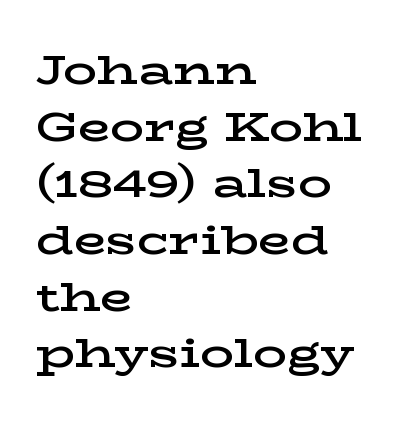
Clear beneath every line of the passage. In terms of letterform style, serifs are clearly present. Caption: standard tracking, unaltered. These lines are set flush left with a ragged right edge.
